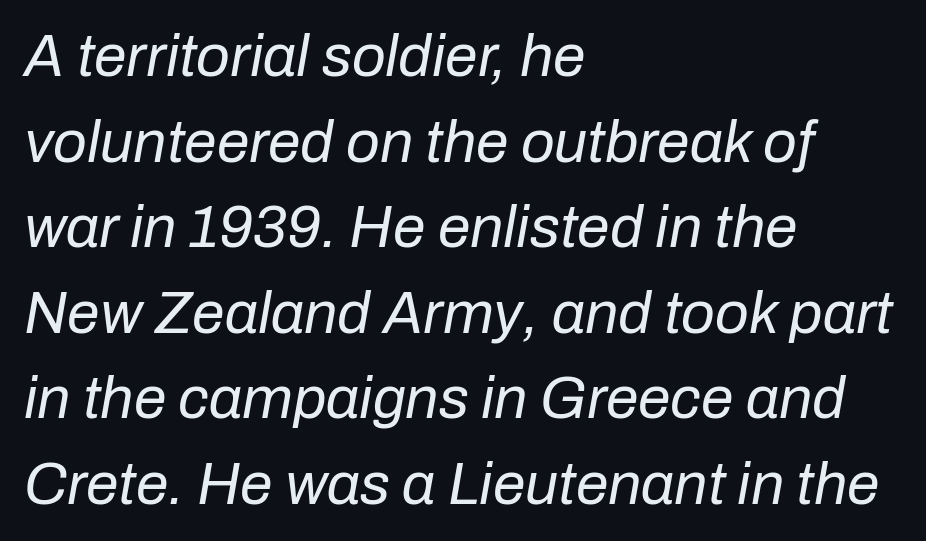
Q: Is the text bold? A: No.
Q: Is the text italic (slanted)? A: Yes, it leans right by about 10 degrees.
Q: Is the text underlined? A: No.
Q: How is the paragraph aligned? A: Left-aligned.
Q: Is the spacing between letters normal or unusually wide? A: Normal.
Q: Is the spacing between lines tight, normal or loose? A: Normal.
Q: Width (condensed, normal, or wide)? A: Normal.
Q: Stroke contrast? A: Low.
Q: x-height? A: Medium.
Q: Monospaced? A: No.
